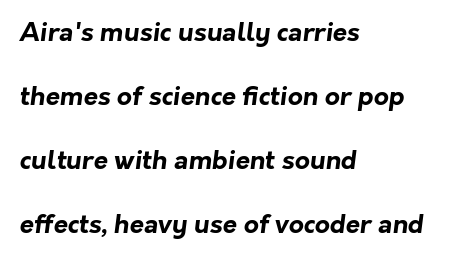
Q: Is the text bold? A: Yes.
Q: Is the text underlined? A: No.
Q: How is the paragraph aligned? A: Left-aligned.
Q: Is the spacing between letters normal or unusually wide? A: Normal.
Q: Is the spacing between lines tight, normal or loose? A: Loose.
